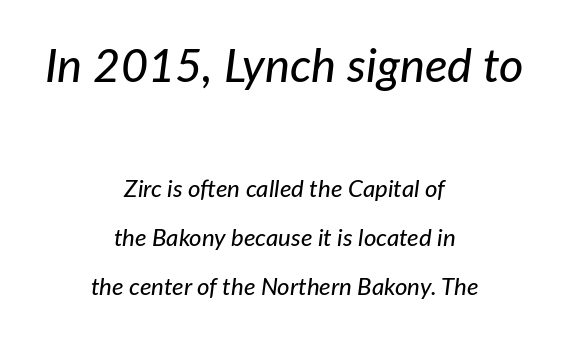
The image shows 47 px text type, italic (leaning right); set centered, loose line spacing (2.04x), normal letter spacing, not underlined; the first (top) block is 1.96x larger; low stroke contrast and a medium x-height.
